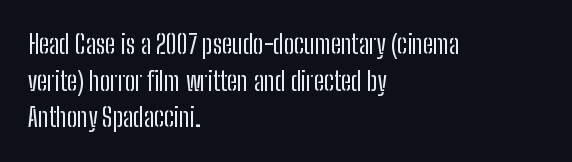
In CSS terms this would be text-align: left. The words here are not underlined. The font is comparable to plain body text, perhaps lighter. Every character sits straight up, as roman type does. The vertical gap from one line to the next is medium. Compared with typical body copy, the letter spacing here is the same.
